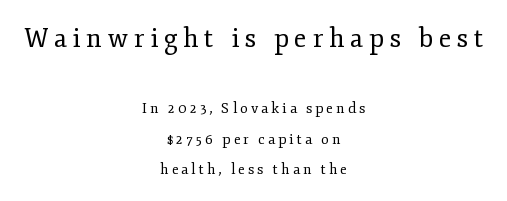
{"italic": "no", "bold": "no", "underline": "no", "align": "center", "line_spacing": "loose", "line_spacing_ratio": 2.17, "letter_spacing": "wide", "letter_spacing_em": 0.22, "larger_block": "first", "size_ratio": 1.86, "glyph_px": 26}
